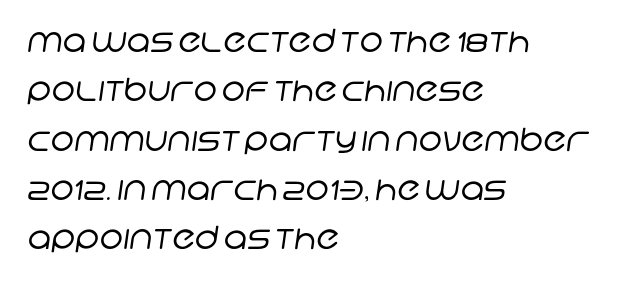
Honestly, the letter spacing is just normal — you wouldn't notice it. Clear beneath every line of the passage. Is this a fixed-width face? No — the glyphs have proportional, varying widths. Evenly set lines give the paragraph a standard silhouette.
